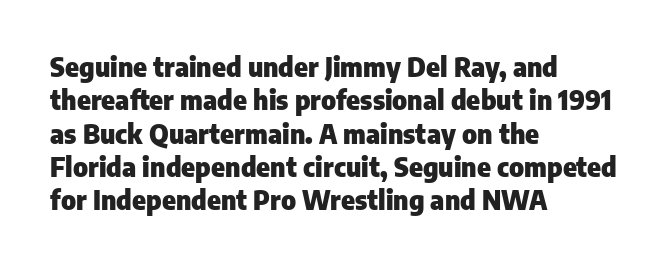
Q: Is the text bold? A: Yes.
Q: Is the text italic (slanted)? A: No, it is upright.
Q: Is the text underlined? A: No.
Q: How is the paragraph aligned? A: Left-aligned.
Q: Is the spacing between letters normal or unusually wide? A: Normal.
Q: Is the spacing between lines tight, normal or loose? A: Normal.
